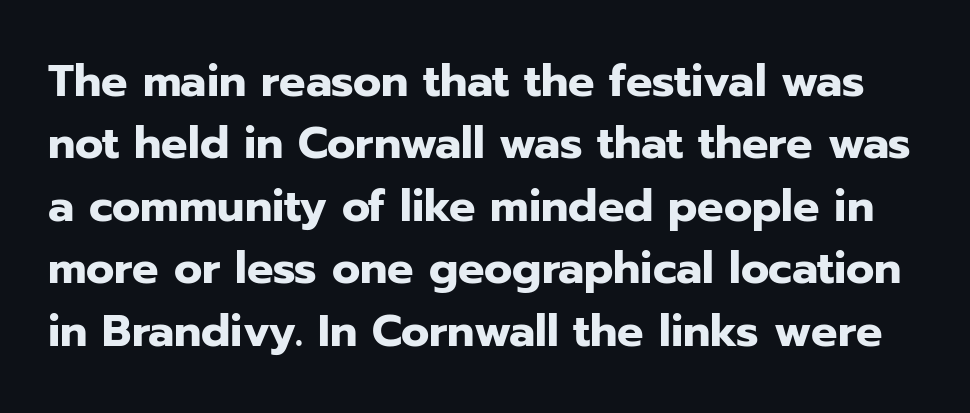
Q: Is the text bold? A: Yes.
Q: Is the text italic (slanted)? A: No, it is upright.
Q: Is the typeface a serif or a sans-serif typeface? A: Sans-serif.
Q: Is the text underlined? A: No.
Q: Is the spacing between letters normal or unusually wide? A: Normal.
Q: Is the spacing between lines tight, normal or loose? A: Normal.
Q: Width (condensed, normal, or wide)? A: Normal.
Q: Stroke contrast? A: Low.
Q: x-height? A: Medium.
Q: Monospaced? A: No.
